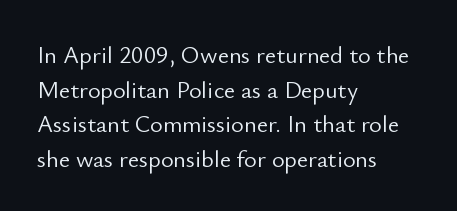
The image shows 24 px text type, upright; set left-aligned, normal line spacing (1.44x), normal letter spacing, not underlined.
